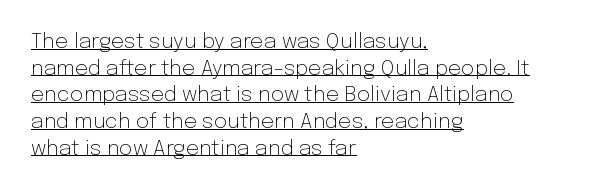
Is the letter spacing exaggerated? No — it looks like the ordinary default. This sample uses an upright cut, with every glyph sitting square on the baseline. Notice how descenders clear the ascenders below comfortably — that's standard leading. Layout note: lines flush left.
